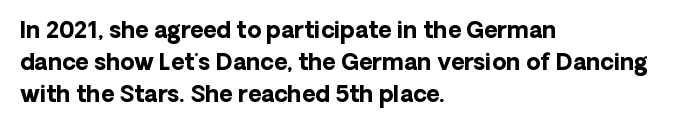
{"italic": "no", "bold": "yes", "underline": "no", "align": "left", "line_spacing": "normal", "line_spacing_ratio": 1.39, "letter_spacing": "normal", "letter_spacing_em": 0.0, "glyph_px": 23}
